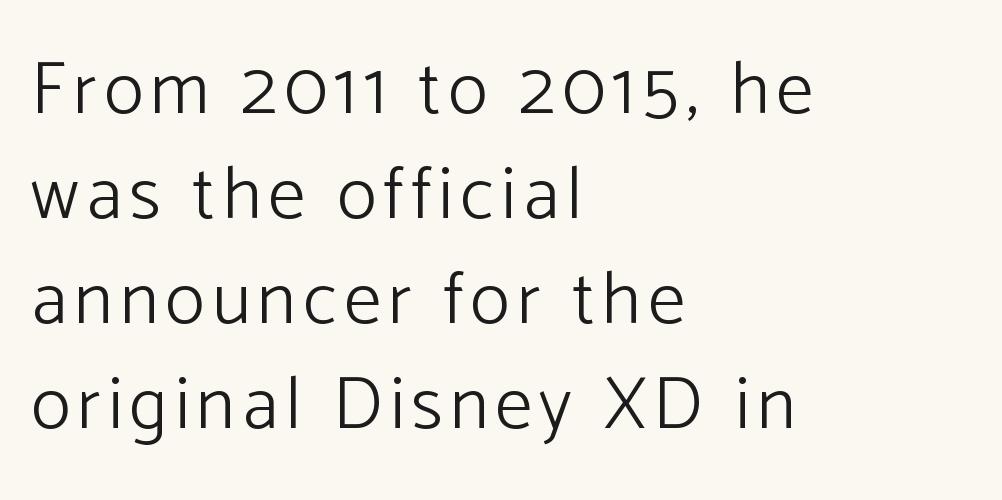
The image shows 74 px light sans-serif type, upright; set left-aligned, normal line spacing (1.42x), not underlined; low stroke contrast and a medium x-height.
